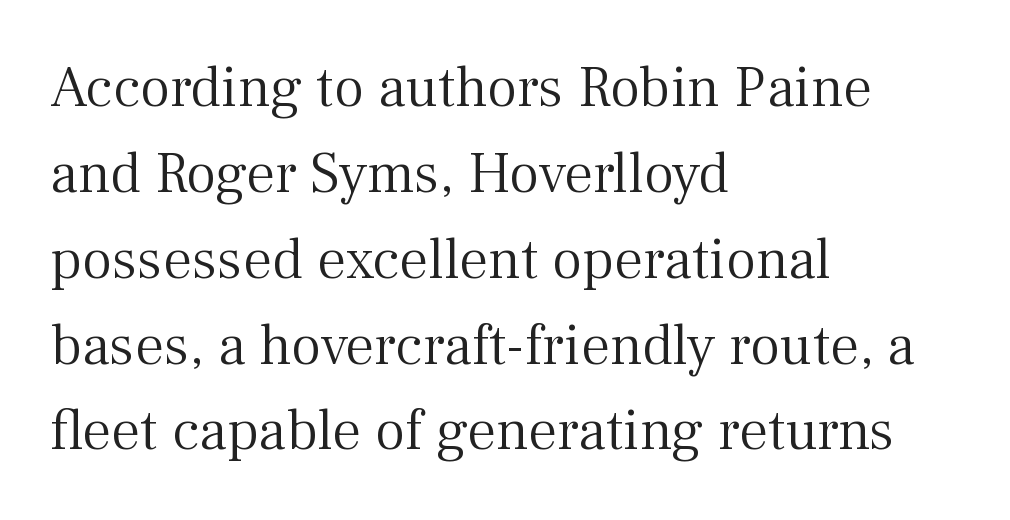
The image shows 58 px light serif type, upright; set left-aligned, normal line spacing (1.48x), normal letter spacing, not underlined; medium stroke contrast and a medium x-height.
